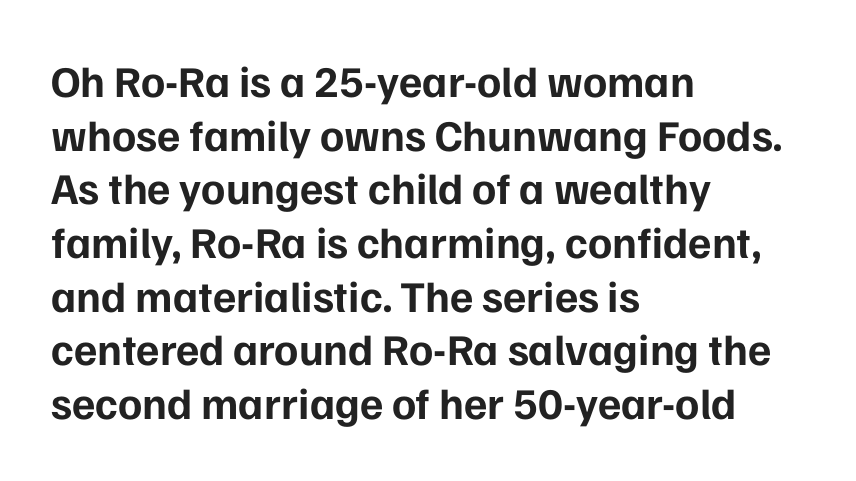
Q: Is the text bold? A: Yes.
Q: Is the text italic (slanted)? A: No, it is upright.
Q: Is the typeface a serif or a sans-serif typeface? A: Sans-serif.
Q: Is the text underlined? A: No.
Q: How is the paragraph aligned? A: Left-aligned.
Q: Is the spacing between letters normal or unusually wide? A: Normal.
Q: Width (condensed, normal, or wide)? A: Normal.
Q: Stroke contrast? A: Low.
Q: x-height? A: Medium.
Q: Monospaced? A: No.
